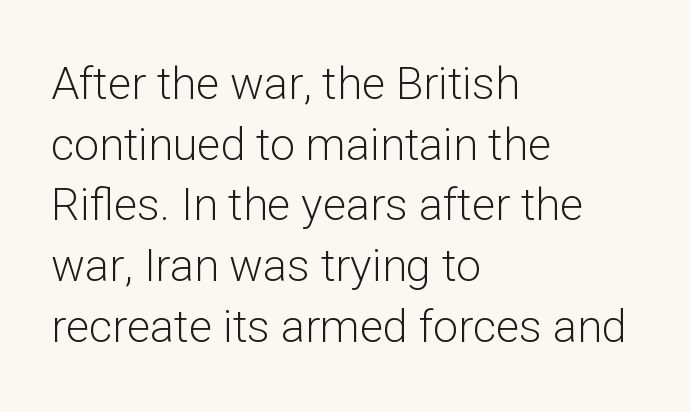
Q: Is the text bold? A: No.
Q: Is the text italic (slanted)? A: No, it is upright.
Q: Is the typeface a serif or a sans-serif typeface? A: Sans-serif.
Q: Is the text underlined? A: No.
Q: How is the paragraph aligned? A: Left-aligned.
Q: Is the spacing between letters normal or unusually wide? A: Normal.
Q: Is the spacing between lines tight, normal or loose? A: Normal.
Q: Width (condensed, normal, or wide)? A: Normal.
Q: Stroke contrast? A: Low.
Q: x-height? A: Medium.
Q: Monospaced? A: No.
